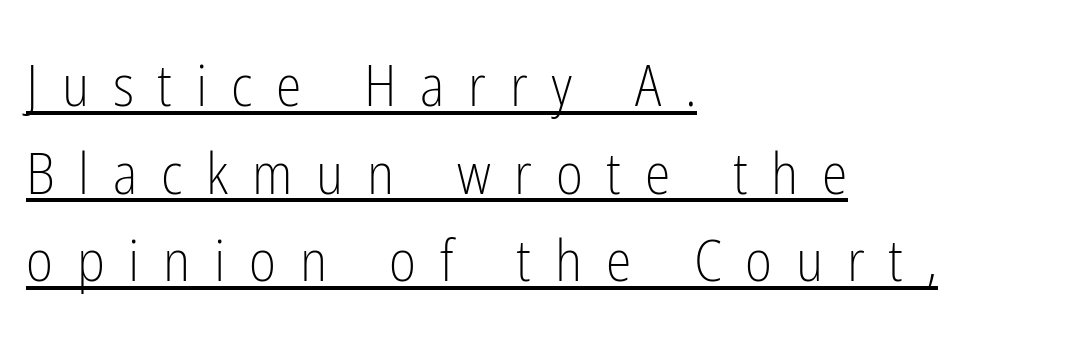
Has an underline been added? It has. Proportional: the letters do not fall into vertical columns. Is this a heavy cut? Hardly; it is regular or lighter. The ragged edge is on the right, which tells us the setting is flush left. Does the lettering tilt? It doesn't — this is upright. Look at the bottom of the vertical strokes: they stop flat, with no serifs.
